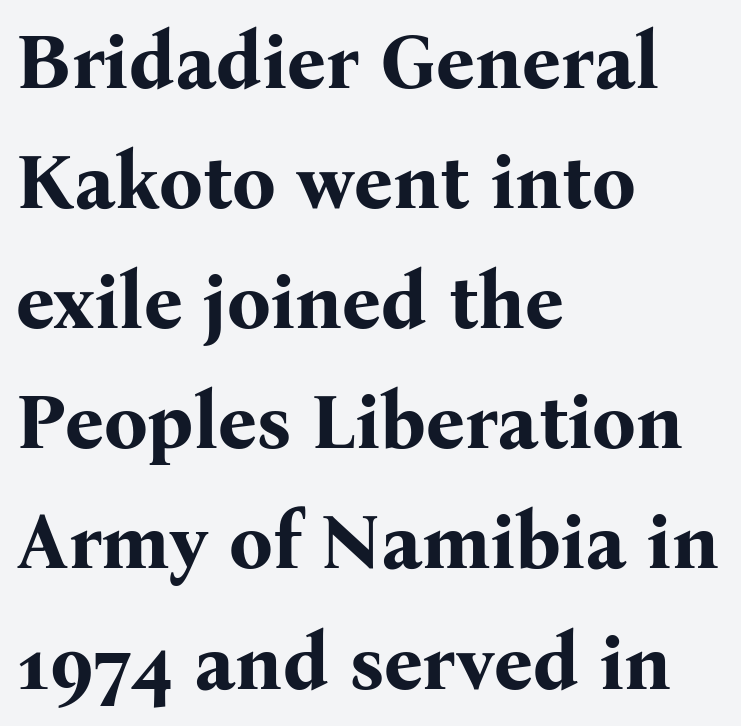
{"serif": "yes", "italic": "no", "bold": "yes", "weight": "bold", "width": "normal", "stroke_contrast": "medium", "x_height": "medium", "monospaced": "no", "underline": "no", "align": "left", "line_spacing": "normal", "line_spacing_ratio": 1.56, "letter_spacing": "normal", "letter_spacing_em": 0.0, "glyph_px": 77}
